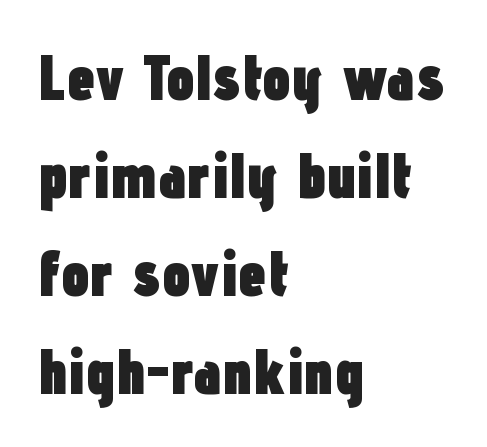
The image shows 64 px heavy, condensed sans-serif type, upright; set left-aligned, normal line spacing (1.53x), normal letter spacing, not underlined; low stroke contrast and a medium x-height.
